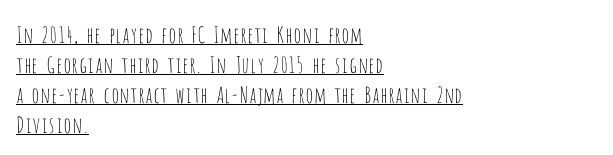
The image shows 22 px text type, upright; set left-aligned, normal line spacing (1.36x), normal letter spacing, underlined.
